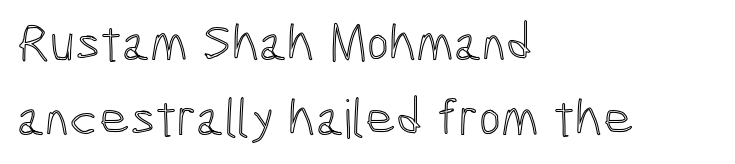
The image shows 53 px condensed type, upright; set left-aligned, normal line spacing (1.42x), normal letter spacing, not underlined; a medium x-height.
